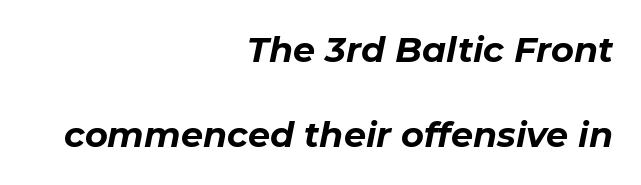
Q: Is the text bold? A: Yes.
Q: Is the text italic (slanted)? A: Yes, it leans right by about 11 degrees.
Q: Is the text underlined? A: No.
Q: How is the paragraph aligned? A: Right-aligned.
Q: Is the spacing between letters normal or unusually wide? A: Normal.
Q: Is the spacing between lines tight, normal or loose? A: Loose.
Q: Width (condensed, normal, or wide)? A: Normal.
Q: Stroke contrast? A: Low.
Q: x-height? A: Medium.
Q: Monospaced? A: No.
